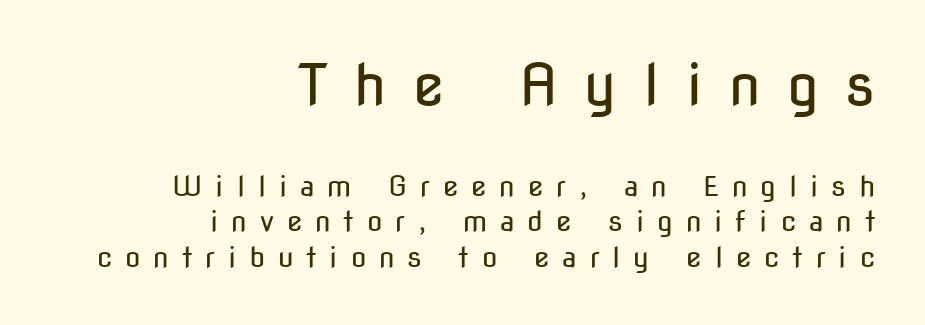
The image shows 57 px regular-weight, condensed sans-serif type, upright; set right-aligned, normal line spacing (1.28x), unusually wide letter spacing (+0.46 em), not underlined; the first (top) block is 2.04x larger; low stroke contrast and a medium x-height.
